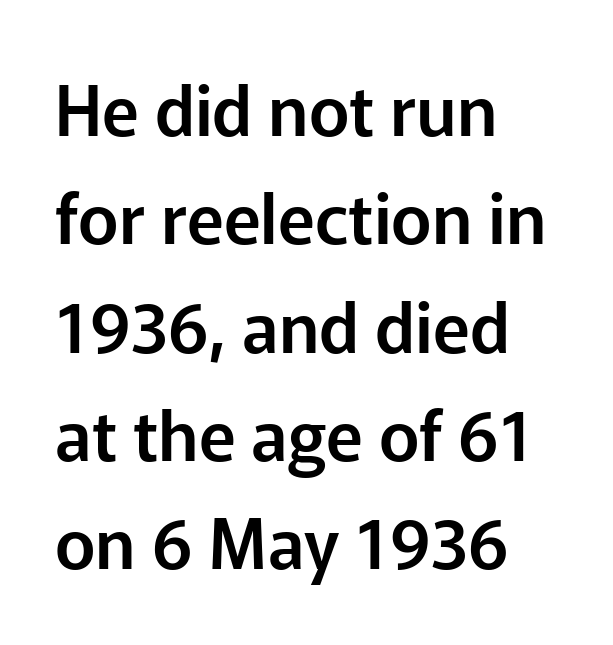
The letters carry no serifs — their stems end cleanly without finishing strokes. Honestly, the letter spacing is just normal — you wouldn't notice it. The passage shown stacks its lines at a standard gap. These lines are rendered in a variable-pitch font.
